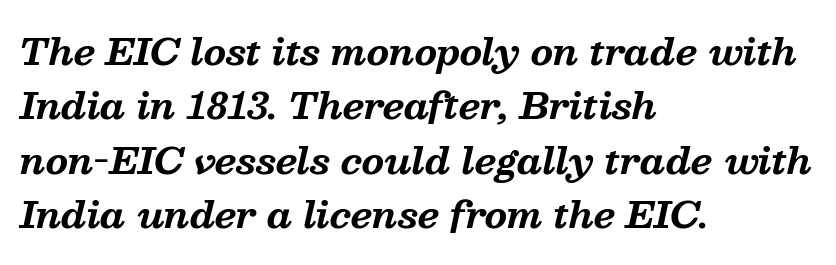
{"serif": "yes", "italic": "yes", "lean": "right", "slant_degrees": 13, "bold": "yes", "weight": "bold", "width": "normal", "stroke_contrast": "medium", "x_height": "medium", "monospaced": "no", "underline": "no", "align": "left", "line_spacing": "normal", "line_spacing_ratio": 1.51, "letter_spacing": "normal", "letter_spacing_em": 0.0, "glyph_px": 36}
